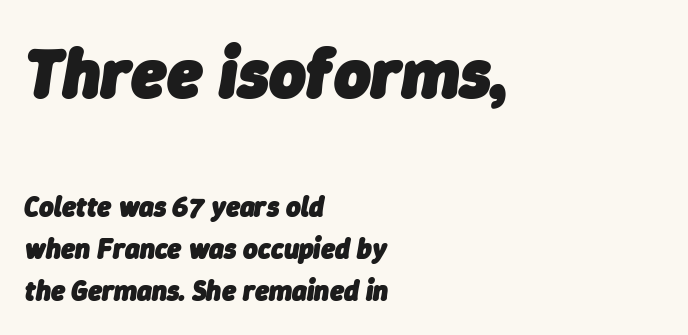
The face used here appears at its bigger size in the upper chunk. The face used here has the dense, thick strokes of a bold. The block of text has a typical density, with ordinary space between rows. Descender tails drop into unmarked territory. Reading down the block, your eye returns to a fixed left position each line.
